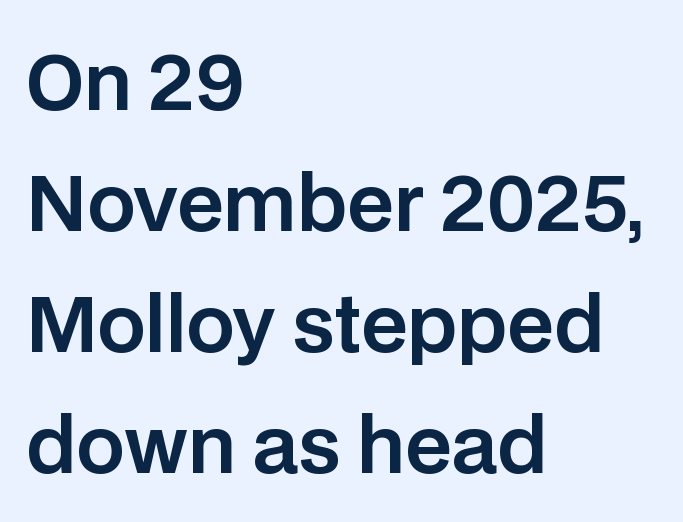
The words here are not underlined. The letterforms sit shoulder to shoulder at normal distance. Proportional: the letters do not fall into vertical columns. Alignment: flush left. Normally led — the rows are evenly, conventionally spaced.
